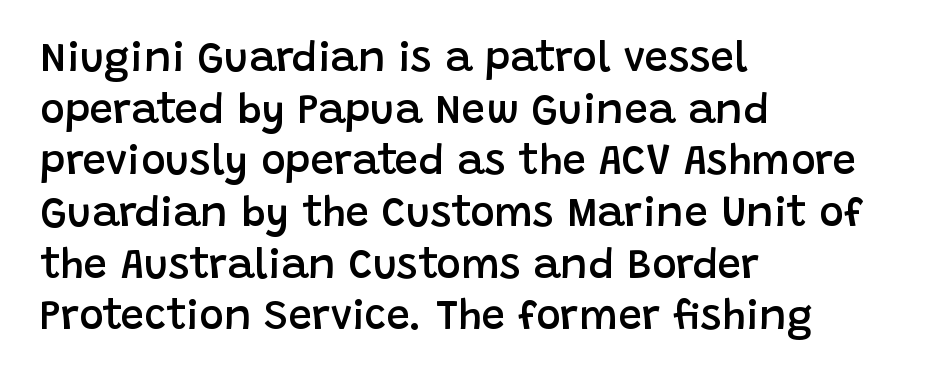
The image shows 42 px semibold sans-serif type, upright; set left-aligned, line spacing 1.23x, normal letter spacing, not underlined; low stroke contrast and a large x-height.
